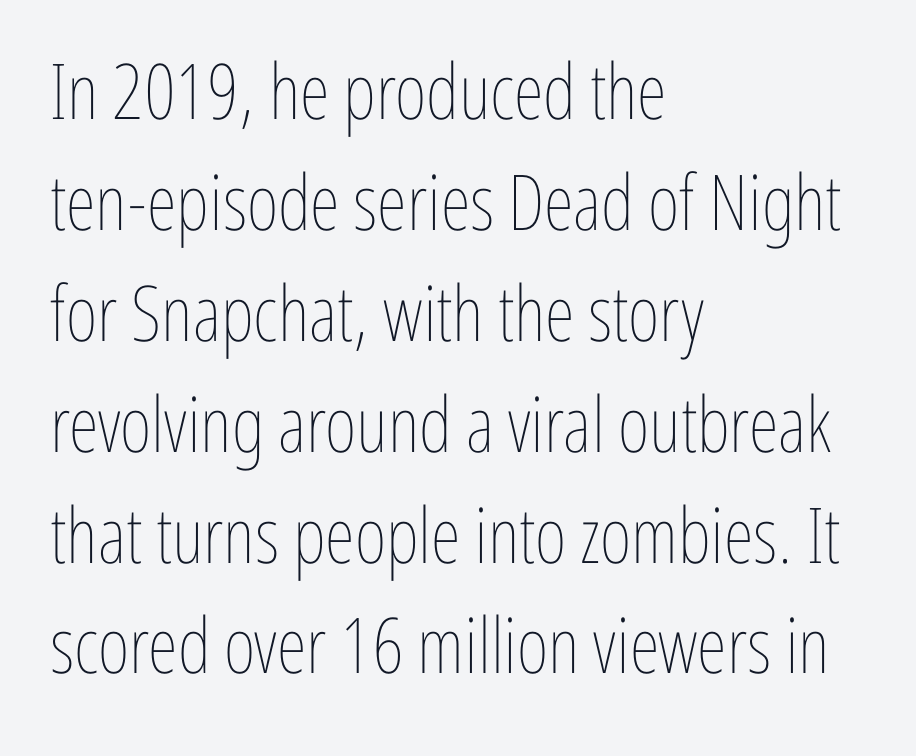
The image shows 77 px thin, condensed type, upright; set left-aligned, normal line spacing (1.44x), normal letter spacing, not underlined; low stroke contrast and a medium x-height.
